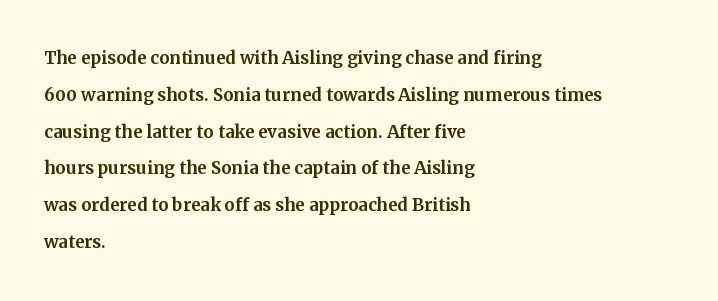
Q: Is the text italic (slanted)? A: No, it is upright.
Q: Is the text underlined? A: No.
Q: How is the paragraph aligned? A: Left-aligned.
Q: Is the spacing between letters normal or unusually wide? A: Normal.
Q: Is the spacing between lines tight, normal or loose? A: Normal.
